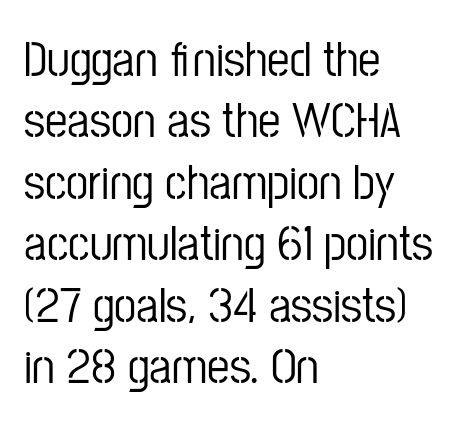
Q: Is the text italic (slanted)? A: No, it is upright.
Q: Is the typeface a serif or a sans-serif typeface? A: Sans-serif.
Q: Is the text underlined? A: No.
Q: How is the paragraph aligned? A: Left-aligned.
Q: Is the spacing between letters normal or unusually wide? A: Normal.
Q: Width (condensed, normal, or wide)? A: Condensed.
Q: Stroke contrast? A: Low.
Q: x-height? A: Medium.
Q: Monospaced? A: No.
